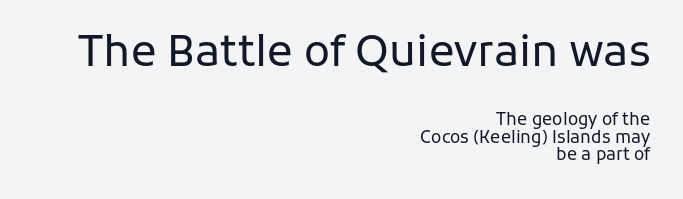
{"serif": "no", "italic": "no", "bold": "no", "weight": "regular", "width": "normal", "stroke_contrast": "low", "x_height": "medium", "monospaced": "no", "underline": "no", "align": "right", "line_spacing": "tight", "line_spacing_ratio": 1.04, "letter_spacing": "normal", "letter_spacing_em": 0.0, "larger_block": "first", "size_ratio": 2.53, "glyph_px": 43}
